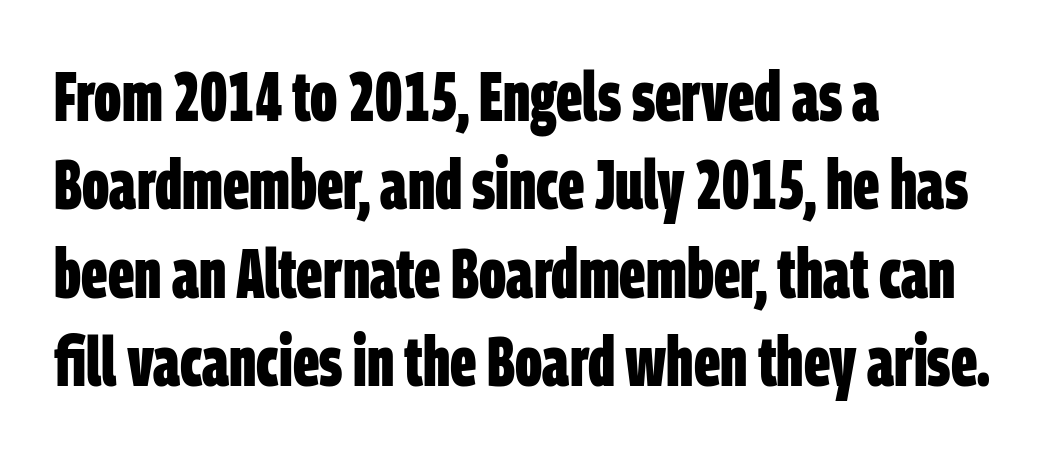
{"serif": "no", "bold": "yes", "weight": "bold", "width": "condensed", "stroke_contrast": "low", "x_height": "large", "monospaced": "no", "underline": "no", "align": "left", "line_spacing": "normal", "line_spacing_ratio": 1.28, "letter_spacing": "normal", "letter_spacing_em": 0.0, "glyph_px": 69}
